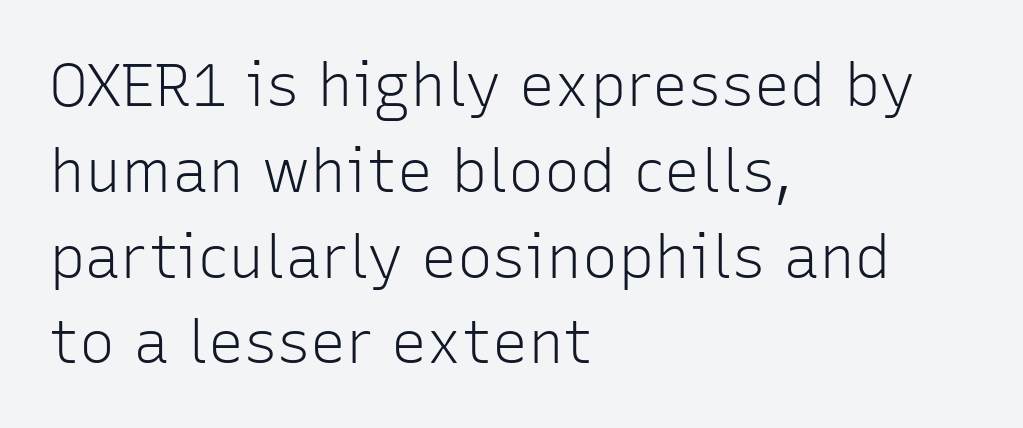
Q: Is the text bold? A: No.
Q: Is the text italic (slanted)? A: No, it is upright.
Q: Is the typeface a serif or a sans-serif typeface? A: Sans-serif.
Q: Is the text underlined? A: No.
Q: How is the paragraph aligned? A: Left-aligned.
Q: Is the spacing between letters normal or unusually wide? A: Normal.
Q: Is the spacing between lines tight, normal or loose? A: Normal.
Q: Width (condensed, normal, or wide)? A: Normal.
Q: Stroke contrast? A: Low.
Q: x-height? A: Medium.
Q: Monospaced? A: No.
